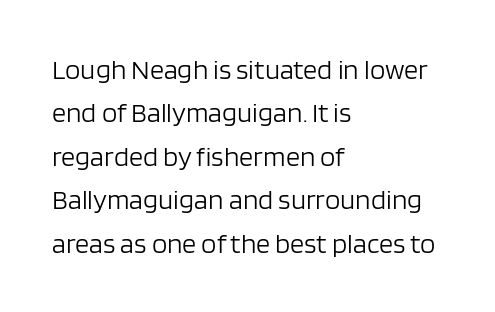
{"serif": "no", "italic": "no", "bold": "no", "weight": "light", "width": "normal", "stroke_contrast": "low", "x_height": "large", "monospaced": "no", "underline": "no", "align": "left", "line_spacing": "normal", "line_spacing_ratio": 1.55, "letter_spacing": "normal", "letter_spacing_em": 0.0, "glyph_px": 28}
